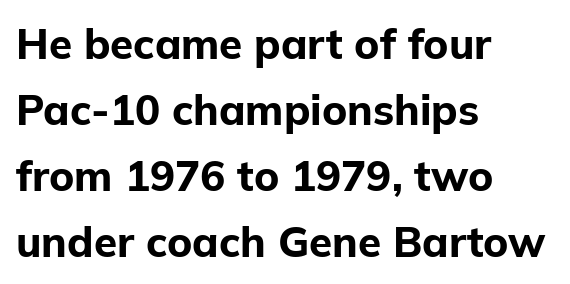
The image shows 42 px bold sans-serif type, upright; set left-aligned, normal line spacing (1.57x), normal letter spacing, not underlined; low stroke contrast and a medium x-height.
